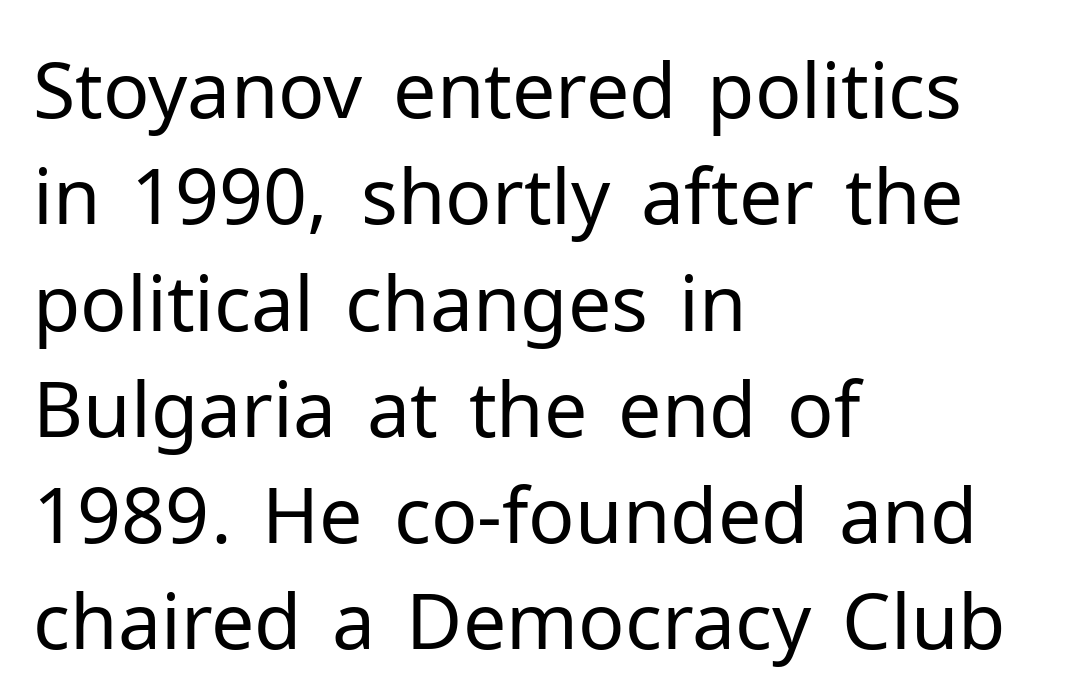
Q: Is the text bold? A: No.
Q: Is the text italic (slanted)? A: No, it is upright.
Q: Is the typeface a serif or a sans-serif typeface? A: Sans-serif.
Q: Is the text underlined? A: No.
Q: How is the paragraph aligned? A: Left-aligned.
Q: Is the spacing between letters normal or unusually wide? A: Normal.
Q: Is the spacing between lines tight, normal or loose? A: Normal.
Q: Width (condensed, normal, or wide)? A: Normal.
Q: Stroke contrast? A: Low.
Q: x-height? A: Medium.
Q: Monospaced? A: No.
